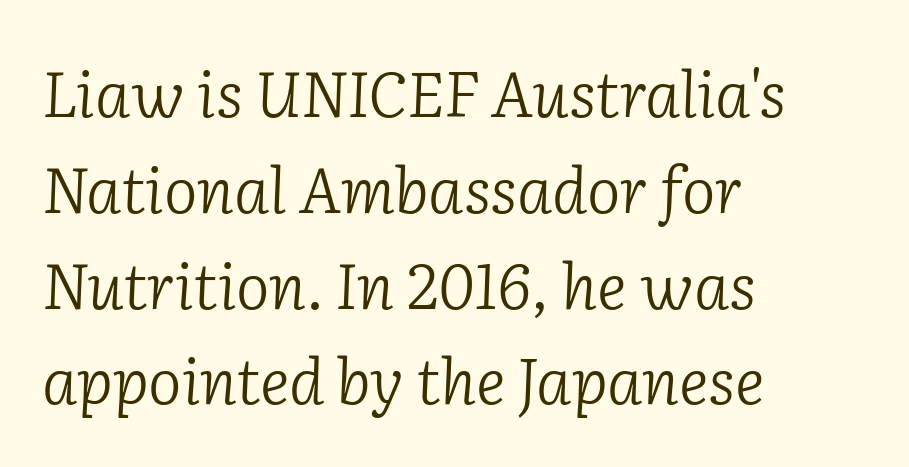
Q: Is the text bold? A: No.
Q: Is the text italic (slanted)? A: Yes, it leans right by about 2 degrees.
Q: Is the typeface a serif or a sans-serif typeface? A: Serif.
Q: Is the text underlined? A: No.
Q: How is the paragraph aligned? A: Left-aligned.
Q: Is the spacing between letters normal or unusually wide? A: Normal.
Q: Is the spacing between lines tight, normal or loose? A: Normal.
Q: Width (condensed, normal, or wide)? A: Normal.
Q: Stroke contrast? A: Low.
Q: x-height? A: Medium.
Q: Monospaced? A: No.
